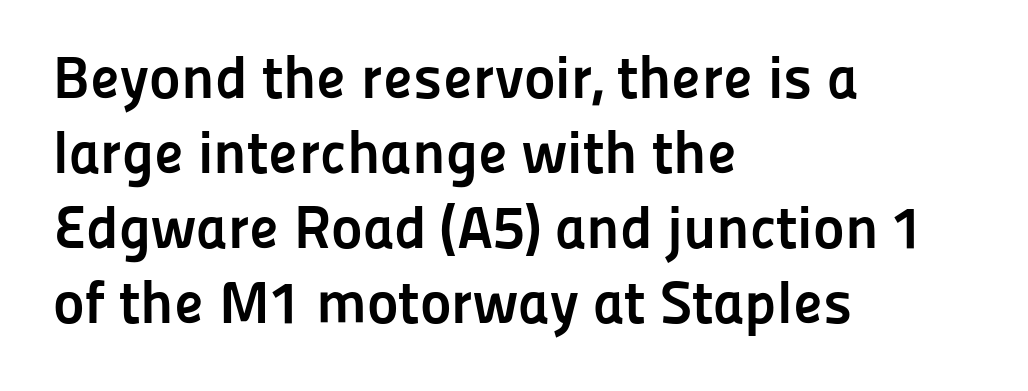
The image shows 60 px semibold sans-serif type, upright; set left-aligned, normal line spacing (1.25x), normal letter spacing, not underlined; low stroke contrast and a medium x-height.
